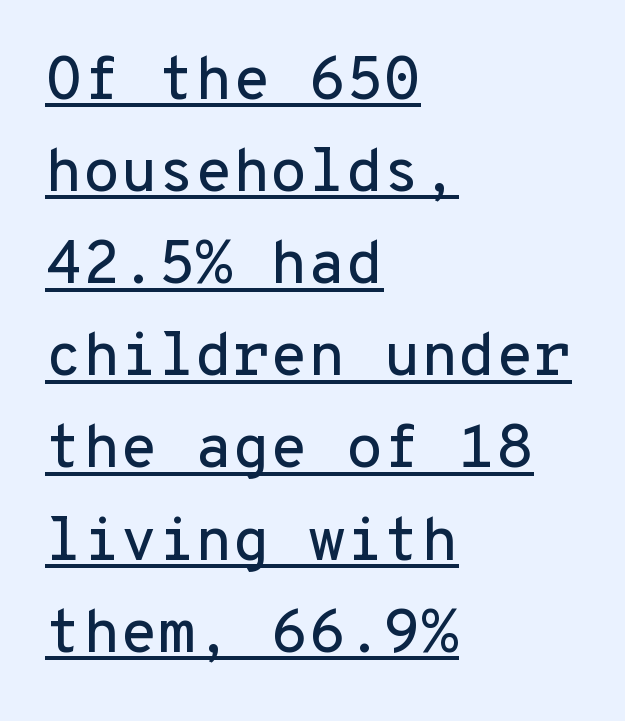
{"serif": "no", "italic": "no", "width": "normal", "stroke_contrast": "low", "x_height": "medium", "monospaced": "yes", "underline": "yes", "align": "left", "line_spacing": "normal", "line_spacing_ratio": 1.51, "letter_spacing": "normal", "letter_spacing_em": 0.0, "glyph_px": 61}
